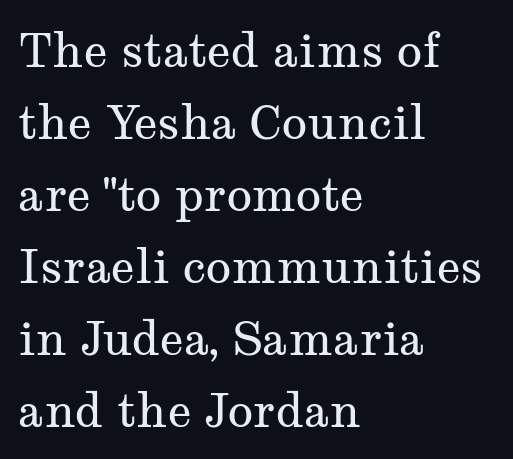
Between one letter and the next there's only the usual sliver of space. In CSS terms this would be text-align: left. A normal amount of white space separates one row of letters from the next. Stems and bowls with no extra thickness — not bold.
